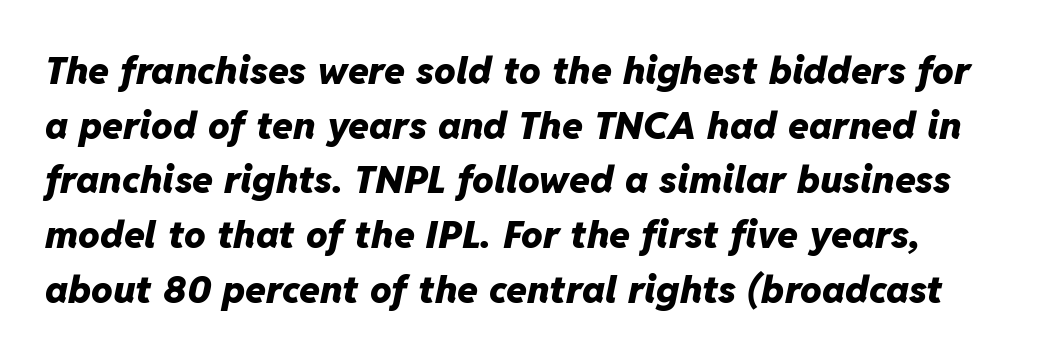
Summary of vertical rhythm: regular, with standard interline spacing. Emphasis by weight is at full strength: bold. Each letter keeps its own natural width here, so spacing adapts to shape. The text carries the slant typical of an italic or oblique font. Decoration check: the copy has no underline. Does extra space separate the letters? No, they use regular spacing.
